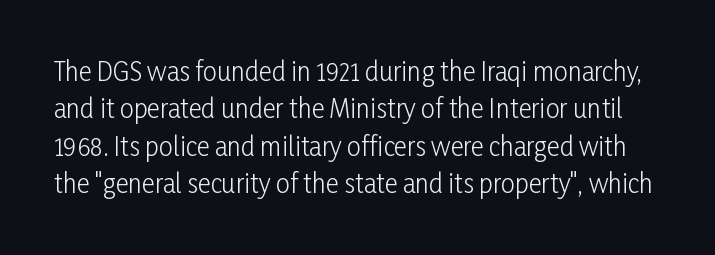
{"italic": "no", "bold": "no", "underline": "no", "line_spacing": "normal", "line_spacing_ratio": 1.5, "letter_spacing": "normal", "letter_spacing_em": 0.0, "glyph_px": 25}
